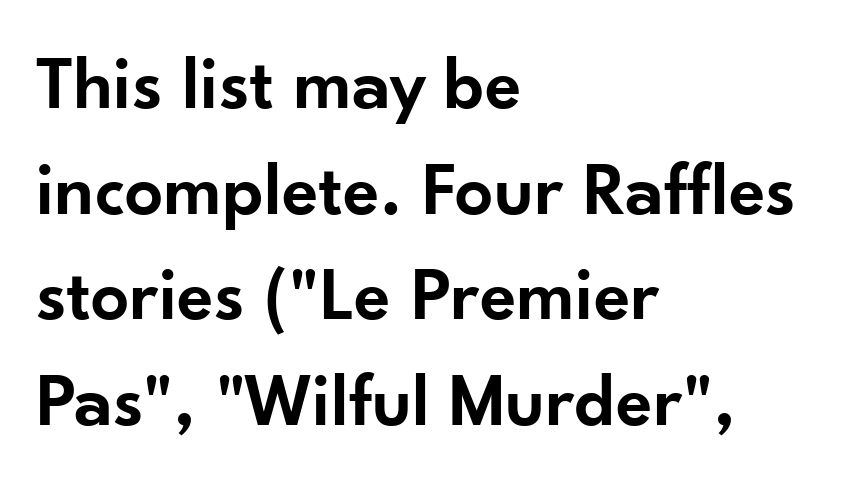
Q: Is the text bold? A: Semi-bold.
Q: Is the text italic (slanted)? A: No, it is upright.
Q: Is the typeface a serif or a sans-serif typeface? A: Sans-serif.
Q: Is the text underlined? A: No.
Q: How is the paragraph aligned? A: Left-aligned.
Q: Is the spacing between letters normal or unusually wide? A: Normal.
Q: Is the spacing between lines tight, normal or loose? A: Normal.
Q: Width (condensed, normal, or wide)? A: Normal.
Q: Stroke contrast? A: Low.
Q: x-height? A: Small.
Q: Monospaced? A: No.
